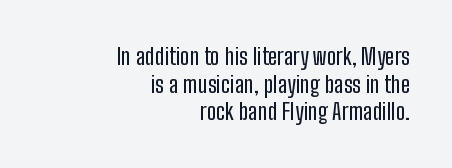
The baseline area is clear. Notice how the passage keeps a crisp vertical edge on the right only. If you drew a line through each stem, it would be perfectly vertical. Tracking value appears to be zero — textbook default spacing.
